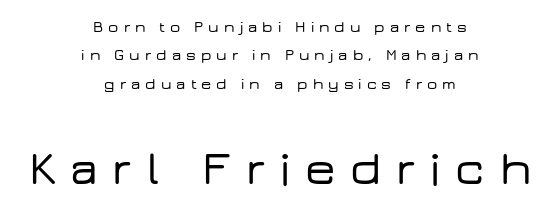
Q: Is the text italic (slanted)? A: No, it is upright.
Q: Is the typeface a serif or a sans-serif typeface? A: Sans-serif.
Q: Is the text underlined? A: No.
Q: How is the paragraph aligned? A: Centered.
Q: Is the spacing between letters normal or unusually wide? A: Unusually wide.
Q: Which block of text is set in a larger size, the first (top) or the second (bottom)? A: The second (bottom) one.
Q: Width (condensed, normal, or wide)? A: Wide.
Q: Stroke contrast? A: Low.
Q: x-height? A: Medium.
Q: Monospaced? A: No.
